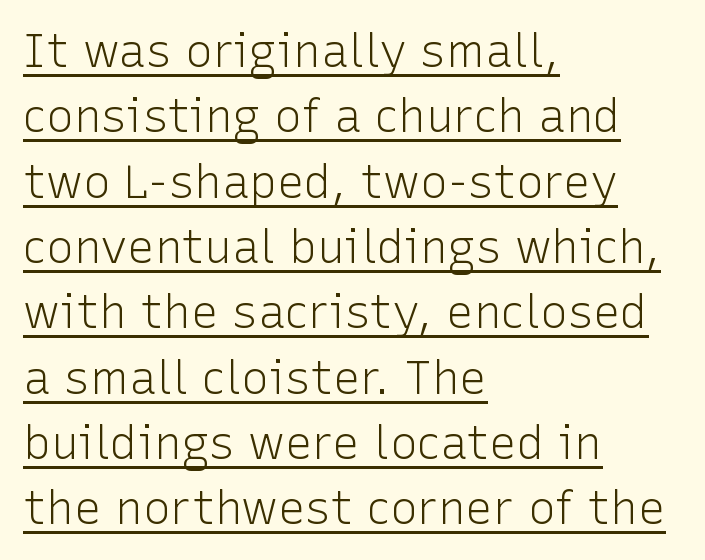
Q: Is the text bold? A: No.
Q: Is the text italic (slanted)? A: No, it is upright.
Q: Is the typeface a serif or a sans-serif typeface? A: Sans-serif.
Q: Is the text underlined? A: Yes.
Q: How is the paragraph aligned? A: Left-aligned.
Q: Is the spacing between letters normal or unusually wide? A: Normal.
Q: Is the spacing between lines tight, normal or loose? A: Normal.
Q: Width (condensed, normal, or wide)? A: Normal.
Q: Stroke contrast? A: Low.
Q: x-height? A: Medium.
Q: Monospaced? A: No.
